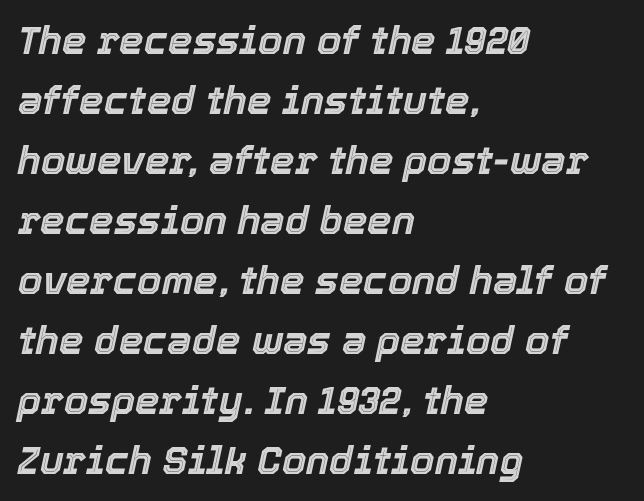
{"italic": "yes", "lean": "right", "slant_degrees": 12, "width": "normal", "x_height": "medium", "monospaced": "no", "underline": "no", "align": "left", "line_spacing": "normal", "line_spacing_ratio": 1.54, "letter_spacing": "normal", "letter_spacing_em": 0.0, "glyph_px": 39}
